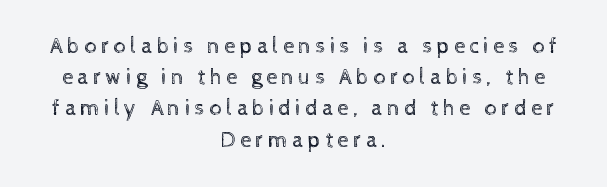
Q: Is the text bold? A: No.
Q: Is the text italic (slanted)? A: No, it is upright.
Q: Is the text underlined? A: No.
Q: How is the paragraph aligned? A: Centered.
Q: Is the spacing between letters normal or unusually wide? A: Unusually wide.
Q: Is the spacing between lines tight, normal or loose? A: Normal.
